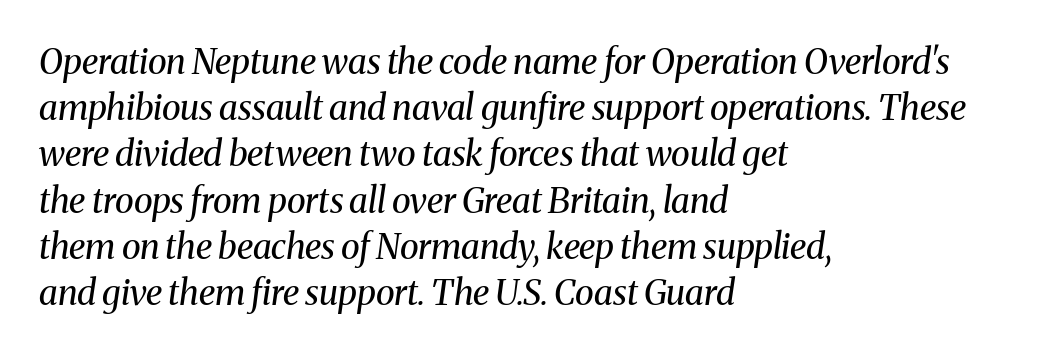
The image shows 35 px regular-weight serif type, italic (leaning right); set left-aligned, normal line spacing (1.32x), normal letter spacing, not underlined; medium stroke contrast and a medium x-height.
